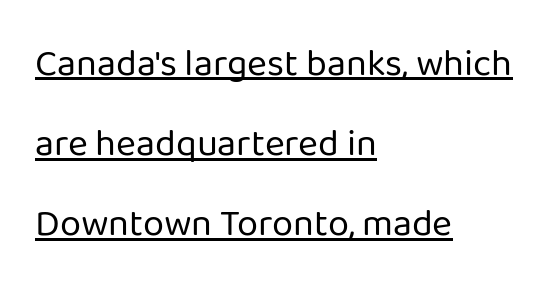
Q: Is the text bold? A: No.
Q: Is the text italic (slanted)? A: No, it is upright.
Q: Is the typeface a serif or a sans-serif typeface? A: Sans-serif.
Q: Is the text underlined? A: Yes.
Q: How is the paragraph aligned? A: Left-aligned.
Q: Is the spacing between letters normal or unusually wide? A: Normal.
Q: Is the spacing between lines tight, normal or loose? A: Loose.
Q: Width (condensed, normal, or wide)? A: Normal.
Q: Stroke contrast? A: Low.
Q: x-height? A: Medium.
Q: Monospaced? A: No.
